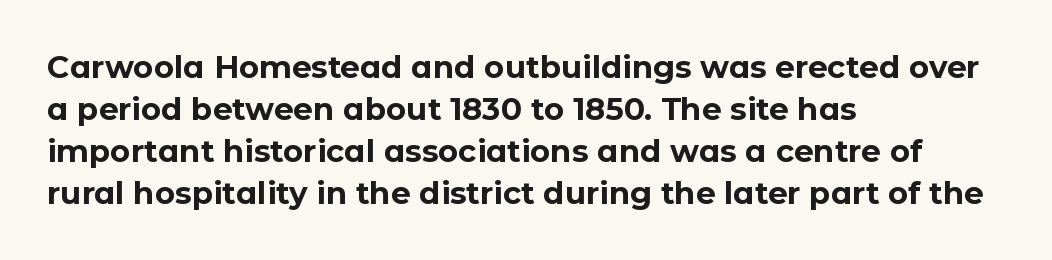
The image shows 31 px bold sans-serif type, upright; set left-aligned, normal line spacing (1.36x), normal letter spacing, not underlined; low stroke contrast and a medium x-height.
